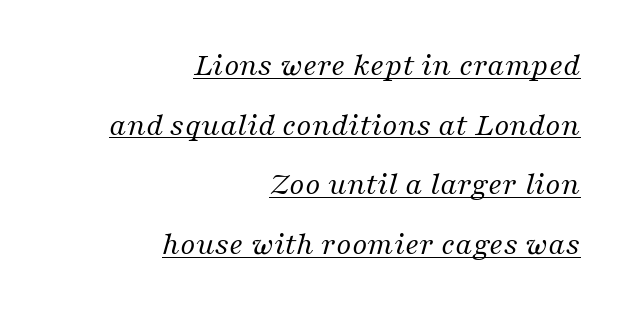
Q: Is the text bold? A: No.
Q: Is the text italic (slanted)? A: Yes, it leans right by about 16 degrees.
Q: Is the typeface a serif or a sans-serif typeface? A: Serif.
Q: Is the text underlined? A: Yes.
Q: How is the paragraph aligned? A: Right-aligned.
Q: Is the spacing between letters normal or unusually wide? A: Normal.
Q: Width (condensed, normal, or wide)? A: Normal.
Q: Stroke contrast? A: Medium.
Q: x-height? A: Medium.
Q: Monospaced? A: No.
